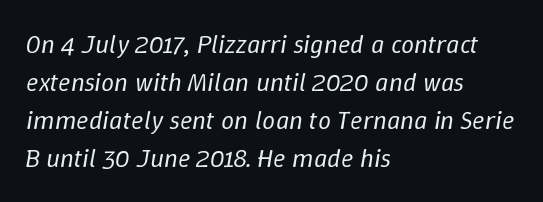
{"italic": "yes", "lean": "right", "slant_degrees": 9, "bold": "no", "underline": "no", "align": "left", "line_spacing": "normal", "line_spacing_ratio": 1.46, "letter_spacing": "normal", "letter_spacing_em": 0.0, "glyph_px": 26}
